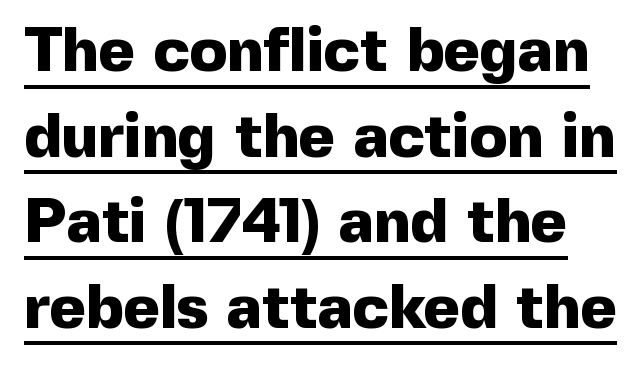
Emphasis by weight is at full strength: bold. The leading is moderate, giving the passage an even texture. A baseline rule has been typeset under these characters. The typeface chosen for these lines omits serifs. The letters advance in unequal steps, a hallmark of proportional type. The tracking reads as untouched default to a designer's eye.
